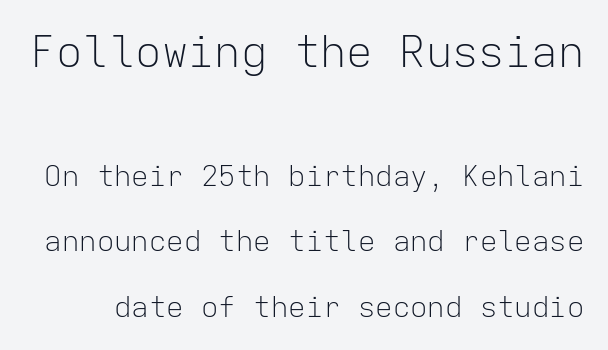
Q: Is the text bold? A: No.
Q: Is the text italic (slanted)? A: No, it is upright.
Q: Is the typeface a serif or a sans-serif typeface? A: Sans-serif.
Q: Is the text underlined? A: No.
Q: Is the spacing between letters normal or unusually wide? A: Normal.
Q: Is the spacing between lines tight, normal or loose? A: Loose.
Q: Which block of text is set in a larger size, the first (top) or the second (bottom)? A: The first (top) one.
Q: Width (condensed, normal, or wide)? A: Normal.
Q: Stroke contrast? A: Low.
Q: x-height? A: Medium.
Q: Monospaced? A: Yes.
